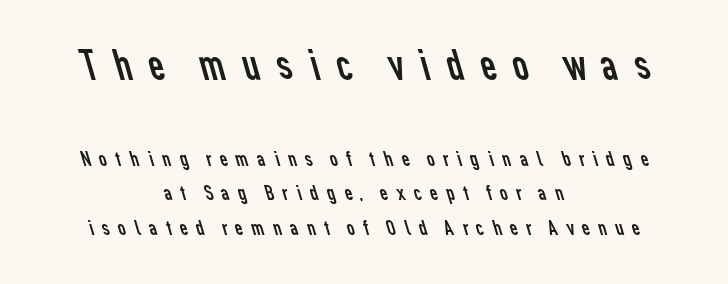
Q: Is the text bold? A: No.
Q: Is the typeface a serif or a sans-serif typeface? A: Sans-serif.
Q: Is the text underlined? A: No.
Q: How is the paragraph aligned? A: Centered.
Q: Is the spacing between letters normal or unusually wide? A: Unusually wide.
Q: Is the spacing between lines tight, normal or loose? A: Normal.
Q: Which block of text is set in a larger size, the first (top) or the second (bottom)? A: The first (top) one.
Q: Width (condensed, normal, or wide)? A: Normal.
Q: Stroke contrast? A: Low.
Q: x-height? A: Medium.
Q: Monospaced? A: No.
